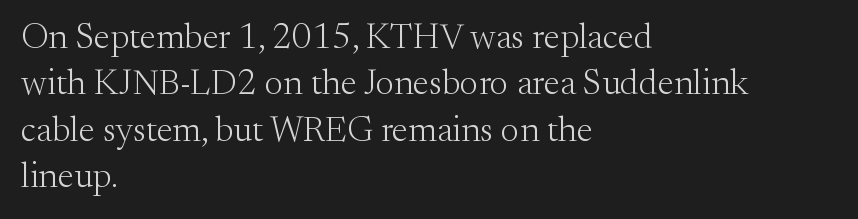
{"serif": "yes", "italic": "no", "bold": "no", "weight": "light", "width": "normal", "stroke_contrast": "medium", "x_height": "small", "monospaced": "no", "underline": "no", "align": "left", "line_spacing": "normal", "line_spacing_ratio": 1.29, "letter_spacing": "normal", "letter_spacing_em": 0.0, "glyph_px": 36}
